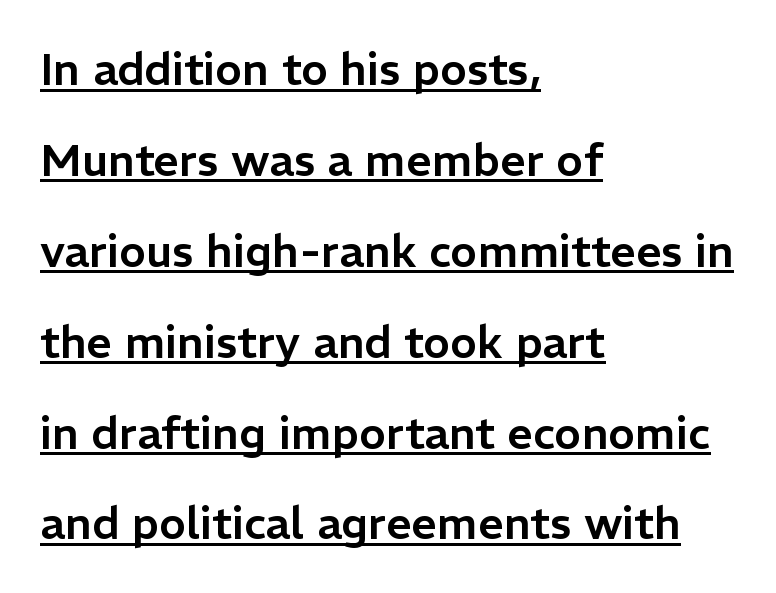
Each new line begins a long way beneath the previous one. Each word holds together tightly as a unit, with standard inter-letter gaps. The lines in this sample share a left origin and differ only in where they stop. Compared with undecorated copy, this sample adds a rule below the words. The characters display no serif detailing; their extremities are plain.
